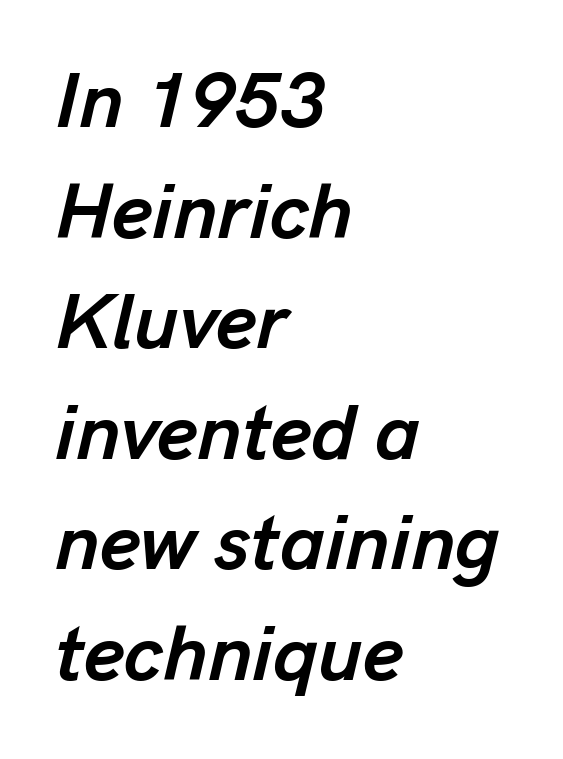
{"italic": "yes", "lean": "right", "slant_degrees": 13, "bold": "yes", "weight": "semibold", "width": "normal", "stroke_contrast": "low", "x_height": "medium", "monospaced": "no", "underline": "no", "align": "left", "line_spacing": "normal", "line_spacing_ratio": 1.4, "letter_spacing": "normal", "letter_spacing_em": 0.0, "glyph_px": 79}
